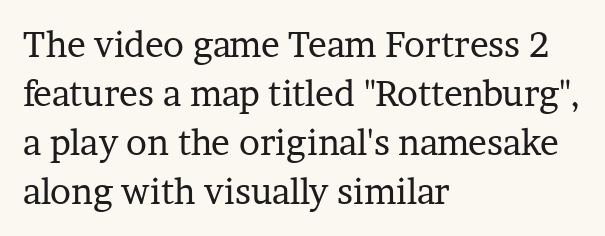
Q: Is the text bold? A: No.
Q: Is the text italic (slanted)? A: No, it is upright.
Q: Is the typeface a serif or a sans-serif typeface? A: Serif.
Q: Is the text underlined? A: No.
Q: How is the paragraph aligned? A: Left-aligned.
Q: Is the spacing between letters normal or unusually wide? A: Normal.
Q: Is the spacing between lines tight, normal or loose? A: Normal.
Q: Width (condensed, normal, or wide)? A: Normal.
Q: Stroke contrast? A: Low.
Q: x-height? A: Medium.
Q: Monospaced? A: No.
